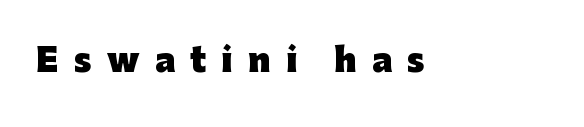
Someone cranked the tracking dial way up on this one. Does the weight exceed regular? Yes, all the way to bold. Bare-footed words on every line. Observe the absence of serifs on each vertical stroke in this sample.
